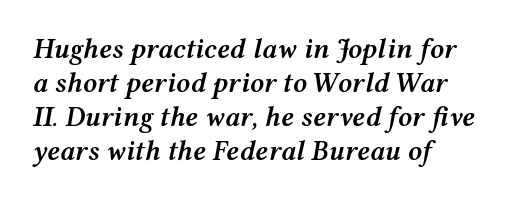
Q: Is the text bold? A: Semi-bold.
Q: Is the text italic (slanted)? A: Yes, it leans right by about 12 degrees.
Q: Is the text underlined? A: No.
Q: How is the paragraph aligned? A: Left-aligned.
Q: Is the spacing between letters normal or unusually wide? A: Normal.
Q: Width (condensed, normal, or wide)? A: Wide.
Q: Stroke contrast? A: Medium.
Q: x-height? A: Medium.
Q: Monospaced? A: No.
